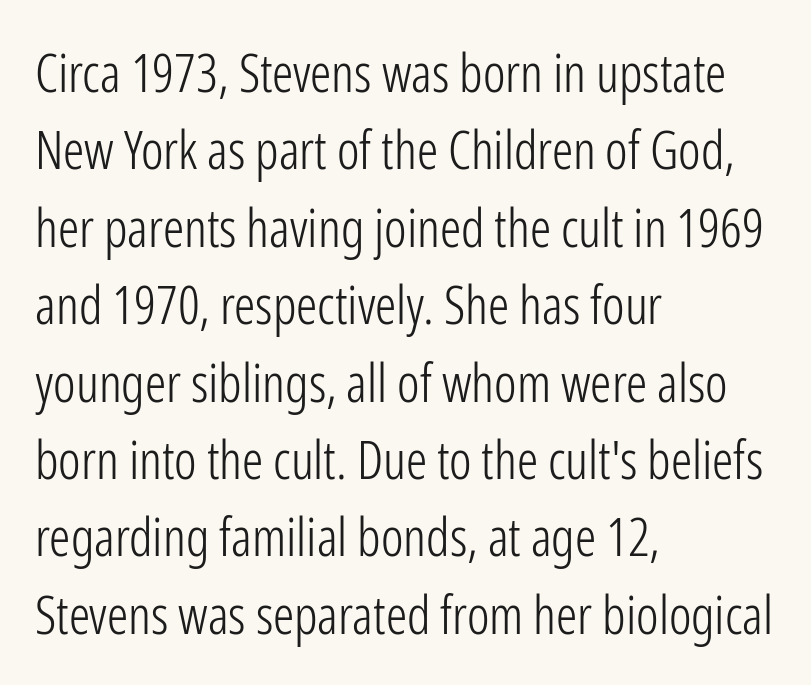
Q: Is the text bold? A: No.
Q: Is the text italic (slanted)? A: No, it is upright.
Q: Is the typeface a serif or a sans-serif typeface? A: Sans-serif.
Q: Is the text underlined? A: No.
Q: How is the paragraph aligned? A: Left-aligned.
Q: Is the spacing between letters normal or unusually wide? A: Normal.
Q: Is the spacing between lines tight, normal or loose? A: Normal.
Q: Width (condensed, normal, or wide)? A: Condensed.
Q: Stroke contrast? A: Low.
Q: x-height? A: Medium.
Q: Monospaced? A: No.
